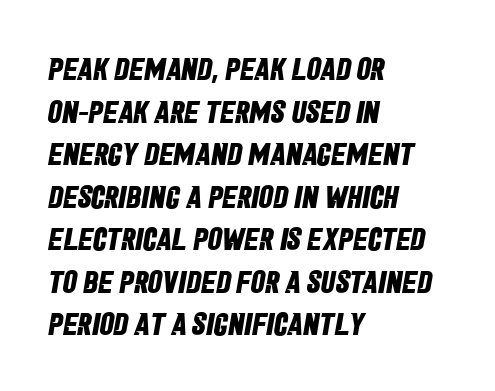
{"serif": "no", "bold": "yes", "weight": "bold", "width": "condensed", "stroke_contrast": "low", "x_height": "large", "monospaced": "no", "underline": "no", "align": "left", "line_spacing": "normal", "line_spacing_ratio": 1.33, "letter_spacing": "normal", "letter_spacing_em": 0.0, "glyph_px": 32}
